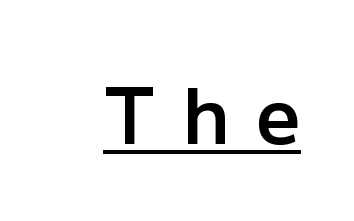
Q: Is the text bold? A: Semi-bold.
Q: Is the text italic (slanted)? A: No, it is upright.
Q: Is the typeface a serif or a sans-serif typeface? A: Sans-serif.
Q: Is the text underlined? A: Yes.
Q: Is the spacing between letters normal or unusually wide? A: Unusually wide.
Q: Width (condensed, normal, or wide)? A: Normal.
Q: Stroke contrast? A: Low.
Q: x-height? A: Medium.
Q: Monospaced? A: No.
